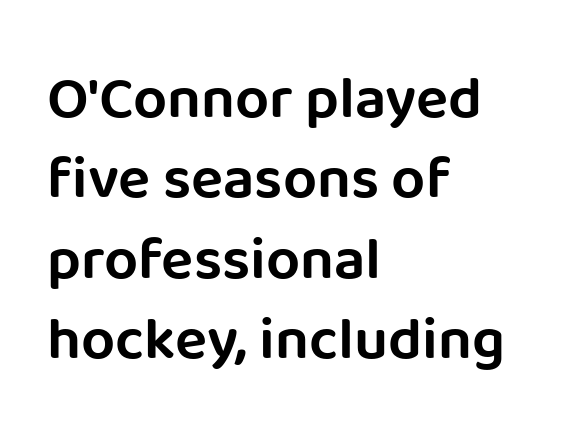
{"serif": "no", "italic": "no", "width": "normal", "stroke_contrast": "low", "x_height": "large", "monospaced": "no", "underline": "no", "align": "left", "line_spacing": "normal", "line_spacing_ratio": 1.34, "letter_spacing": "normal", "letter_spacing_em": 0.0, "glyph_px": 60}
